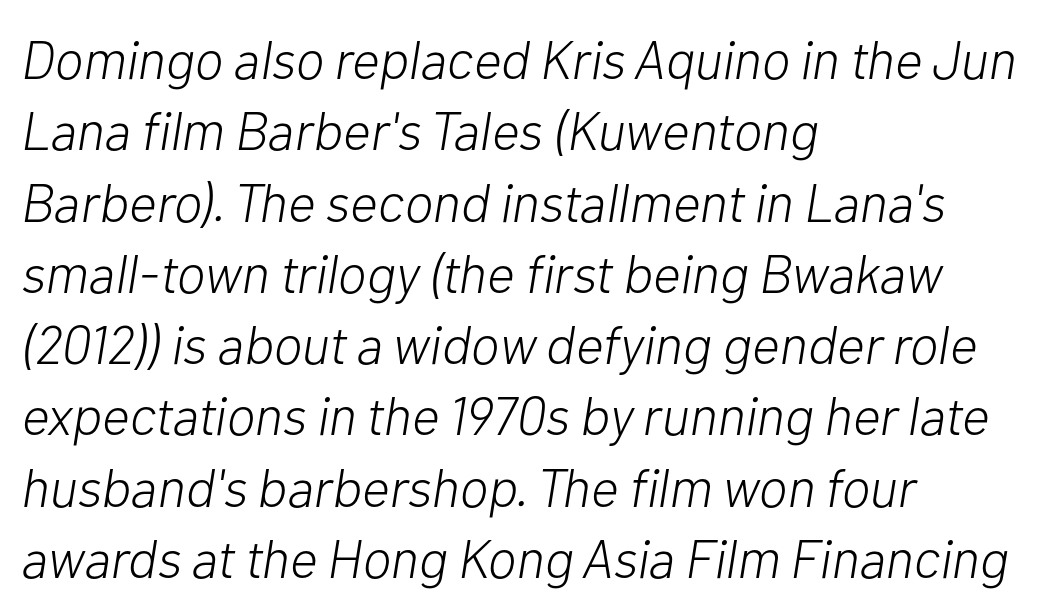
{"italic": "yes", "lean": "right", "slant_degrees": 10, "bold": "no", "weight": "light", "width": "normal", "stroke_contrast": "low", "x_height": "medium", "monospaced": "no", "underline": "no", "align": "left", "line_spacing": "normal", "line_spacing_ratio": 1.32, "letter_spacing": "normal", "letter_spacing_em": 0.0, "glyph_px": 54}
